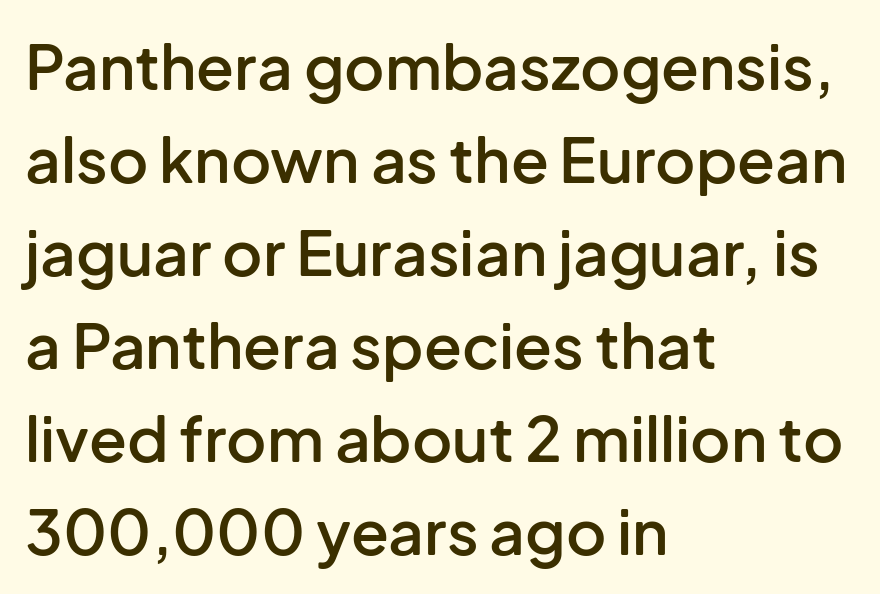
{"serif": "no", "italic": "no", "bold": "semi", "weight": "semibold", "width": "normal", "stroke_contrast": "low", "x_height": "medium", "monospaced": "no", "underline": "no", "align": "left", "line_spacing": "normal", "line_spacing_ratio": 1.5, "letter_spacing": "normal", "letter_spacing_em": 0.0, "glyph_px": 62}
